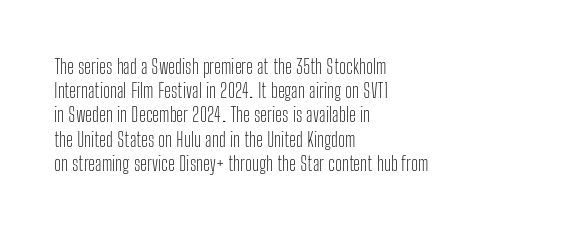
The image shows 20 px text type, upright; set left-aligned, line spacing 1.21x, normal letter spacing, not underlined.
